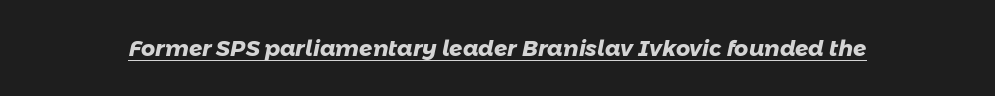
{"bold": "yes", "underline": "yes", "letter_spacing": "normal", "letter_spacing_em": 0.0, "glyph_px": 22}
